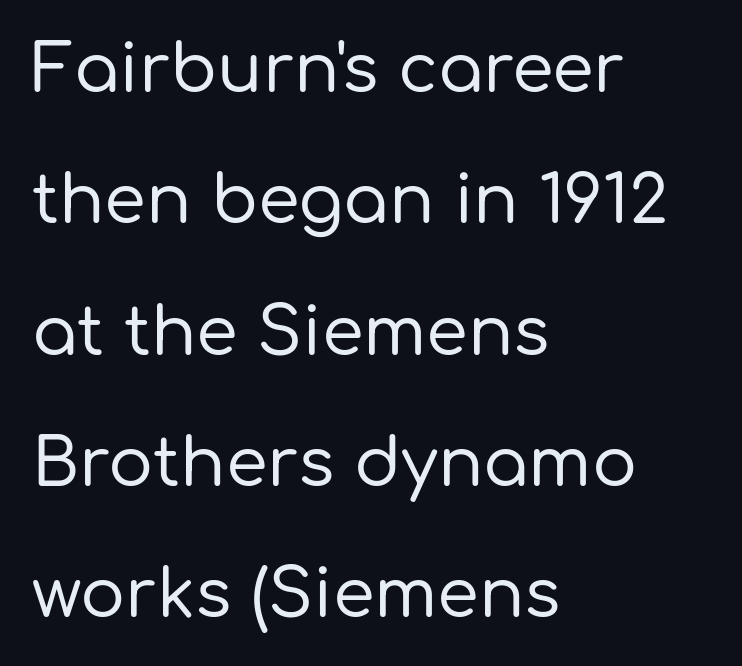
The string is rendered with underlining switched off. The lettering stays uniformly vertical, giving the passage a roman look. To sum up the face: it is a sans, with no serifs. Between one letter and the next there's only the usual sliver of space. Interline gaps are noticeably wide in this sample.
